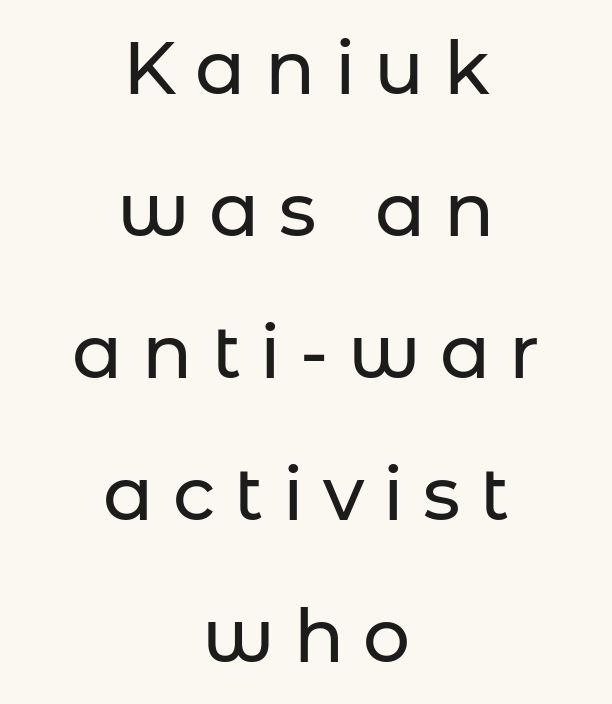
The type sits square on the baseline with zero lean. Rule under the text: the space is simply empty. Unlike a traditional serif, this face leaves its strokes unadorned. The rendering uses natural spacing where letterforms have individual widths. If you folded the block vertically in half, each line would mirror itself in length. Whoever set this chose breathing room over compactness in the vertical rhythm.
